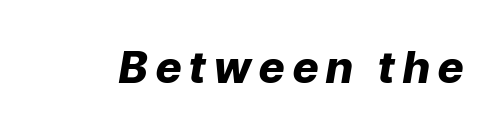
The image shows 44 px heavy type, italic (leaning right); set not underlined; low stroke contrast and a medium x-height.
